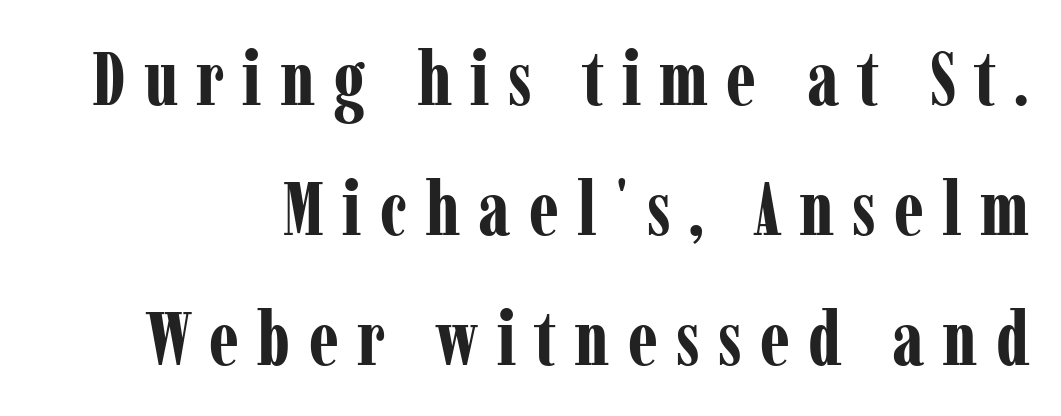
Posture: upright roman. The passage shown is typed in a proportional face where columns would drift. Notice how thick the strokes are: this is what a full bold looks like. This sample uses a serif face. Compared with typical body copy, the letter spacing here is much looser. The zone under the glyphs is completely vacant.
